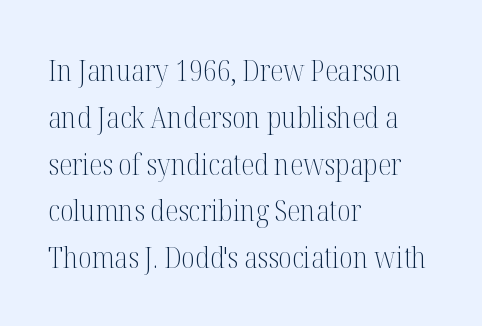
The space beneath each line is pristine and unruled. Letterform terminals end in serifs throughout the passage. Posture: upright roman. Is the block centered? No — it sits flush against the left margin. The letters advance in unequal steps, a hallmark of proportional type.
